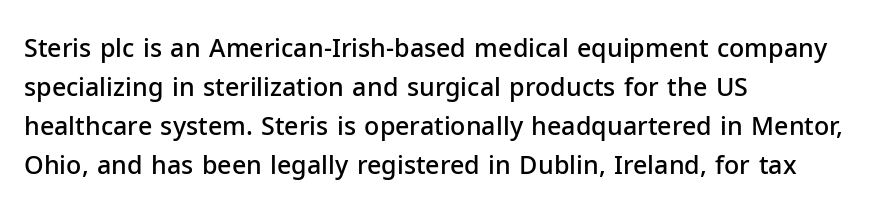
{"italic": "no", "bold": "semi", "underline": "no", "align": "left", "line_spacing": "normal", "line_spacing_ratio": 1.56, "letter_spacing": "normal", "letter_spacing_em": 0.0, "glyph_px": 25}
